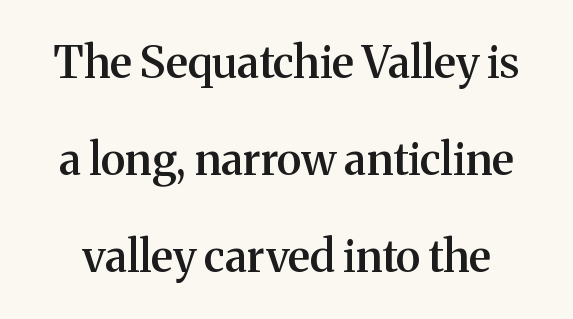
The line texture is even and compact thanks to regular tracking. Just letters on the line, the space beneath them empty. Notice the wide empty band between every row — that's loose leading. Think of a printed novel: that variable character pitch is what you see here. The letters carry serifs — small finishing strokes at the ends of their stems. These lines carry some extra weight — a demibold, not a full bold.
